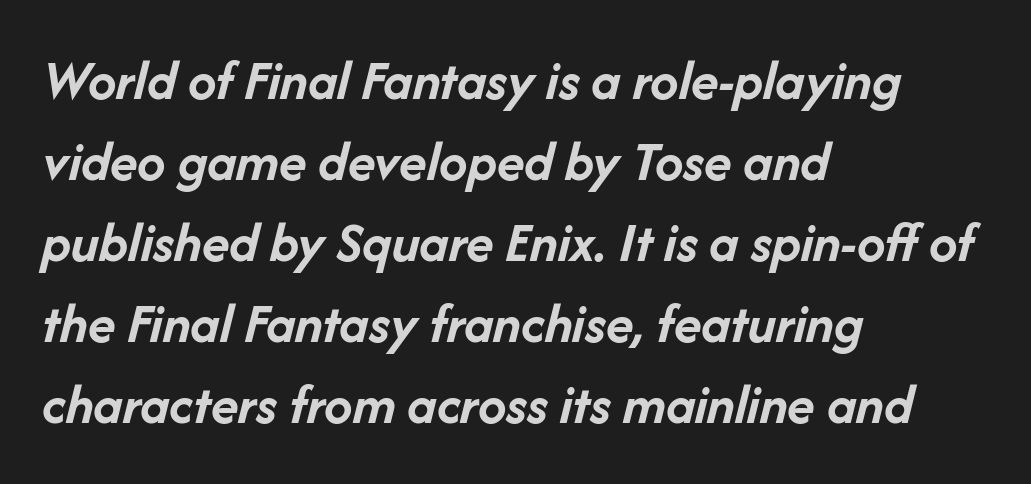
The image shows 57 px semibold type, italic (leaning right); set left-aligned, normal line spacing (1.42x), normal letter spacing, not underlined; low stroke contrast and a medium x-height.
